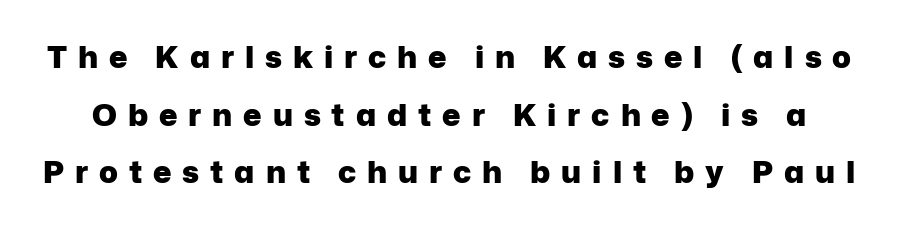
This sample has the flowing, uneven cadence of proportional lettering. The letters stand straight up with perfectly vertical stems. Does extra space separate the letters? Yes, quite a lot of it. A typesetter would label this face a sans. Heft: maximum for text — a bold.
